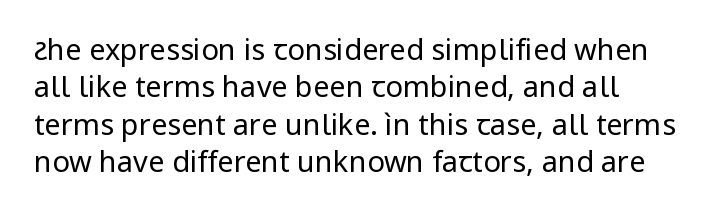
Q: Is the text bold? A: No.
Q: Is the text italic (slanted)? A: No, it is upright.
Q: Is the typeface a serif or a sans-serif typeface? A: Sans-serif.
Q: Is the text underlined? A: No.
Q: How is the paragraph aligned? A: Left-aligned.
Q: Is the spacing between letters normal or unusually wide? A: Normal.
Q: Is the spacing between lines tight, normal or loose? A: Normal.
Q: Width (condensed, normal, or wide)? A: Normal.
Q: Stroke contrast? A: Low.
Q: x-height? A: Medium.
Q: Monospaced? A: No.
